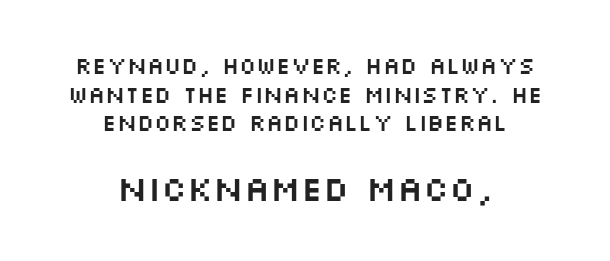
Q: Is the text italic (slanted)? A: No, it is upright.
Q: Is the typeface a serif or a sans-serif typeface? A: Sans-serif.
Q: Is the text underlined? A: No.
Q: How is the paragraph aligned? A: Centered.
Q: Is the spacing between letters normal or unusually wide? A: Normal.
Q: Is the spacing between lines tight, normal or loose? A: Normal.
Q: Which block of text is set in a larger size, the first (top) or the second (bottom)? A: The second (bottom) one.
Q: Width (condensed, normal, or wide)? A: Wide.
Q: Stroke contrast? A: Medium.
Q: x-height? A: Large.
Q: Monospaced? A: No.
